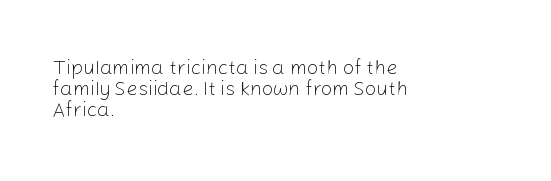
Very little white space separates one row of letters from the next. The lettering stays uniformly vertical, giving the passage a roman look. No chunkiness to these letters — they're not bold. Decoration check: the copy has no underline.
